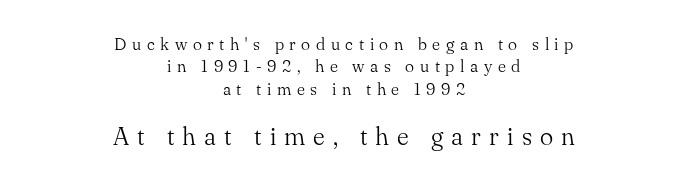
Italic? Not at all — the glyphs are vertical. Vertical stems look standard width or narrower in stroke. Larger block? The one below; the one above is distinctly smaller. The gaps between neighbouring characters are conspicuously large. Baseline-to-baseline distance is the conventional proportion of letter height. Casual observation: everything's sitting right in the middle.
